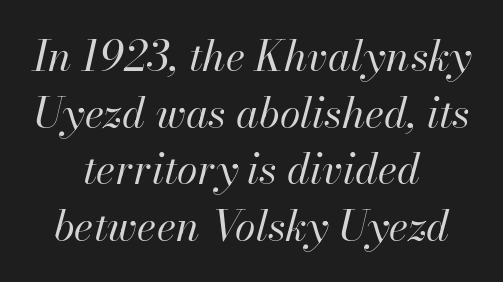
{"italic": "yes", "lean": "right", "slant_degrees": 13, "bold": "no", "weight": "regular", "width": "normal", "stroke_contrast": "high", "x_height": "small", "monospaced": "no", "underline": "no", "align": "center", "line_spacing": "normal", "line_spacing_ratio": 1.35, "letter_spacing": "normal", "letter_spacing_em": 0.0, "glyph_px": 42}
